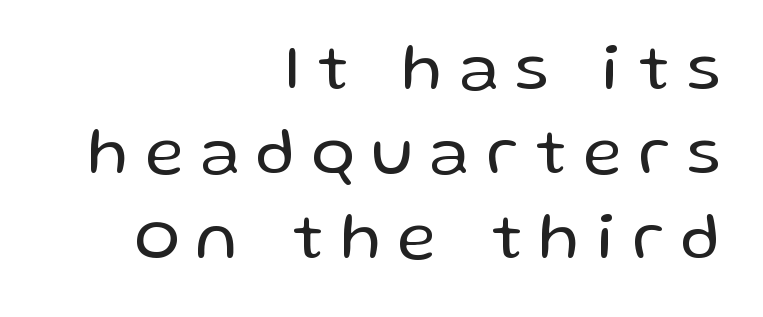
The image shows 67 px regular-weight sans-serif type, upright; set right-aligned, normal line spacing (1.26x), unusually wide letter spacing (+0.26 em), not underlined; low stroke contrast and a medium x-height.
